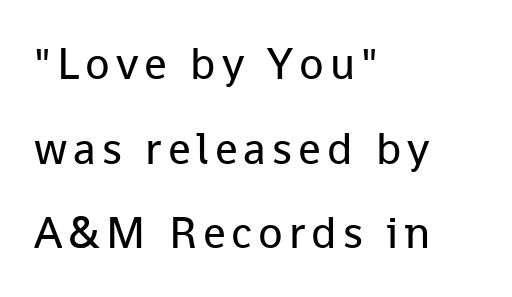
Q: Is the text bold? A: No.
Q: Is the text italic (slanted)? A: No, it is upright.
Q: Is the typeface a serif or a sans-serif typeface? A: Sans-serif.
Q: Is the text underlined? A: No.
Q: How is the paragraph aligned? A: Left-aligned.
Q: Width (condensed, normal, or wide)? A: Normal.
Q: Stroke contrast? A: Low.
Q: x-height? A: Medium.
Q: Monospaced? A: No.
